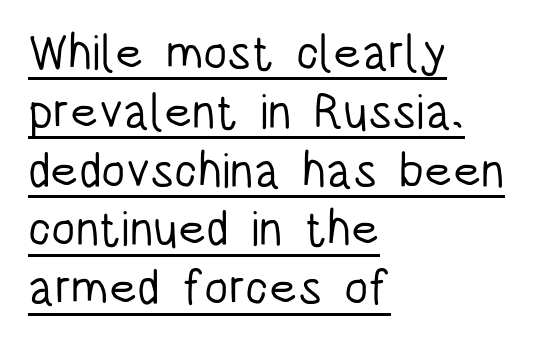
The image shows 49 px light, condensed sans-serif type, upright; set left-aligned, line spacing 1.2x, normal letter spacing, underlined; low stroke contrast and a large x-height.
